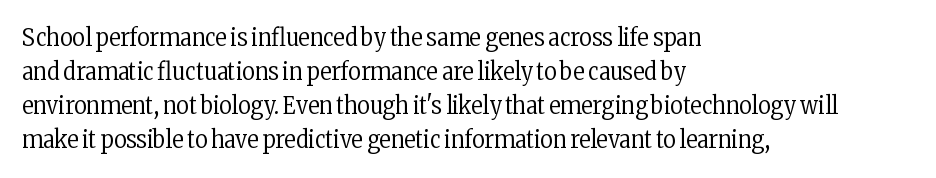
{"italic": "no", "bold": "no", "underline": "no", "align": "left", "line_spacing": "normal", "line_spacing_ratio": 1.42, "letter_spacing": "normal", "letter_spacing_em": 0.0, "glyph_px": 24}
